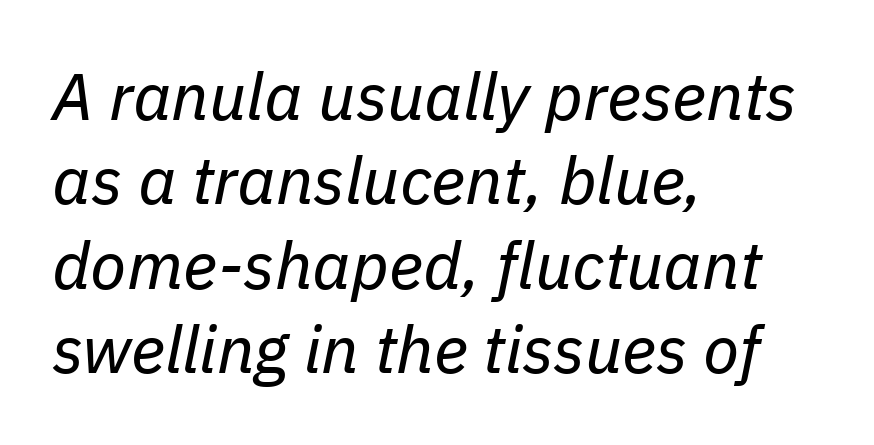
The image shows 66 px regular-weight type, italic (leaning right); set left-aligned, normal line spacing (1.28x), normal letter spacing, not underlined; low stroke contrast and a medium x-height.
